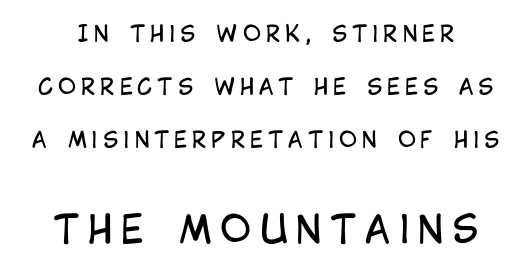
The image shows 38 px regular-weight, condensed sans-serif type, upright; set loose line spacing (2.41x), unusually wide letter spacing (+0.22 em), not underlined; the second (bottom) block is 1.73x larger; low stroke contrast and a large x-height.
